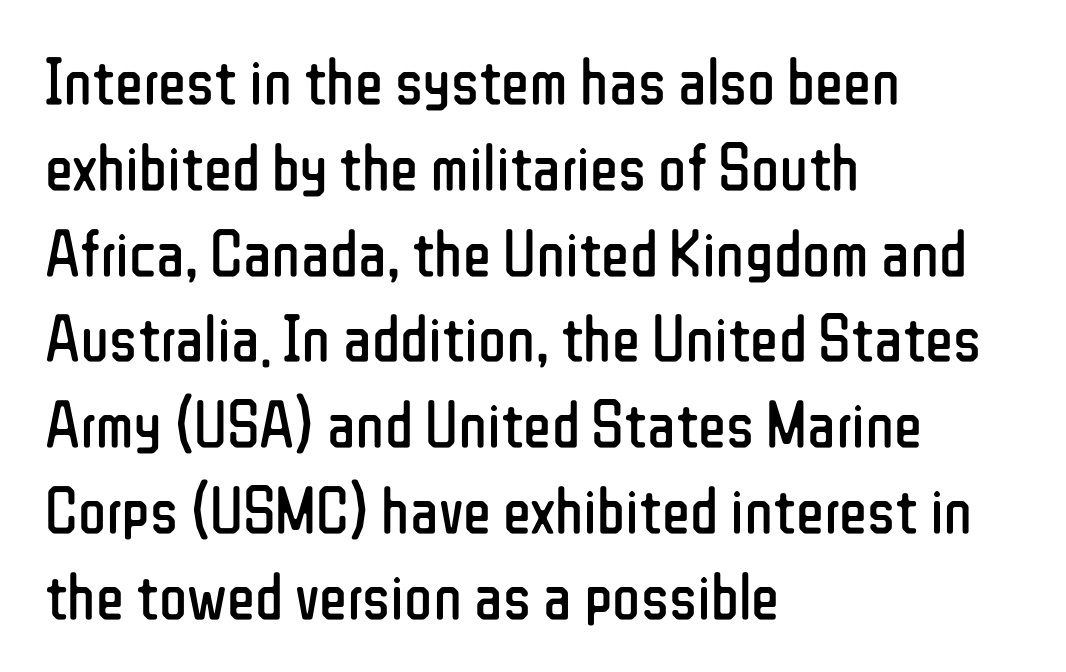
The image shows 66 px regular-weight, condensed sans-serif type, upright; set left-aligned, normal line spacing (1.3x), normal letter spacing, not underlined; low stroke contrast and a medium x-height.
